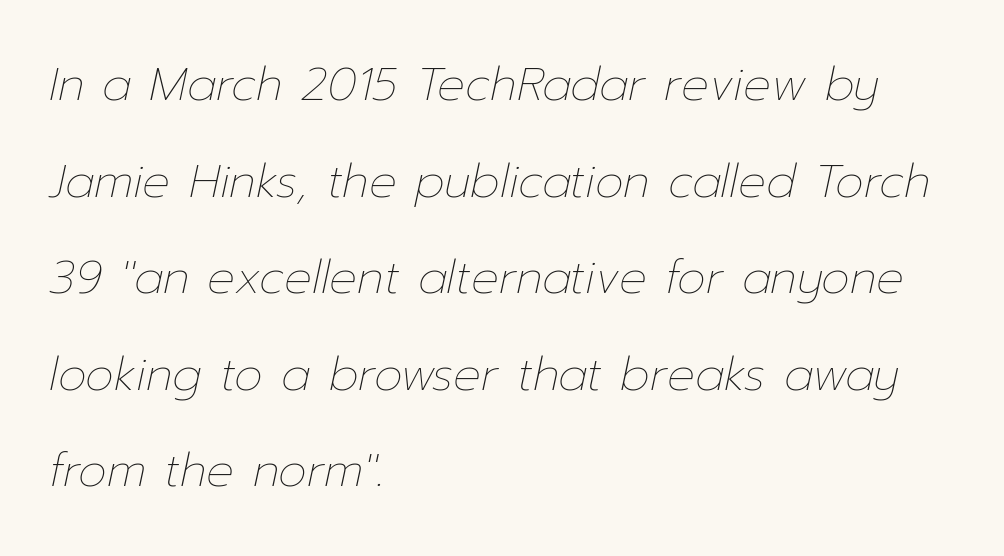
Summary of weight: not heavy and not bold. The line texture is even and compact thanks to regular tracking. Honestly, there is no underline to notice here at all. Think of a printed novel: that variable character pitch is what you see here. The vertical gap from one line to the next is large. Slant detected: the letters are inclined.
